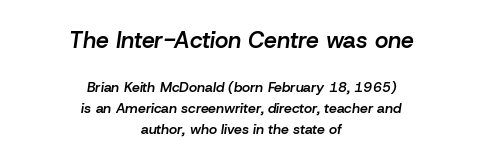
The axis of the letterforms is tilted away from vertical. Slightly chunky letters — semibold, I'd say, not full bold. Does extra space separate the letters? No, they use regular spacing. The zone under the glyphs is completely vacant. Students, observe: this is what conventionally led text looks like.
